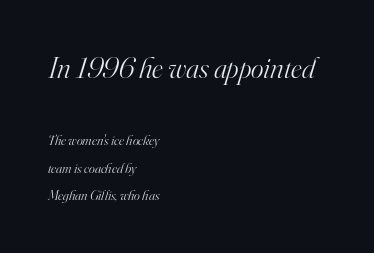
{"serif": "yes", "italic": "yes", "lean": "right", "slant_degrees": 16, "bold": "no", "weight": "light", "width": "normal", "stroke_contrast": "high", "x_height": "small", "monospaced": "no", "underline": "no", "align": "left", "line_spacing": "loose", "line_spacing_ratio": 1.97, "letter_spacing": "normal", "letter_spacing_em": 0.0, "larger_block": "first", "size_ratio": 2.14, "glyph_px": 30}
